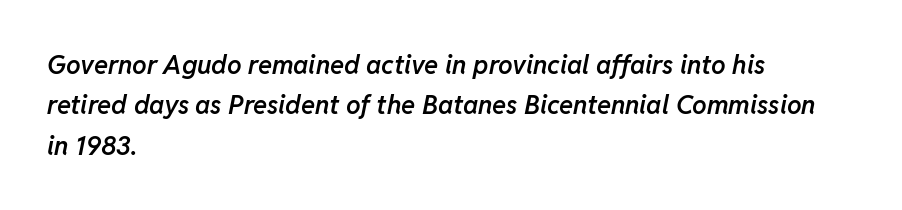
{"italic": "yes", "lean": "right", "slant_degrees": 11, "bold": "semi", "underline": "no", "align": "left", "line_spacing": "normal", "line_spacing_ratio": 1.55, "letter_spacing": "normal", "letter_spacing_em": 0.0, "glyph_px": 26}
